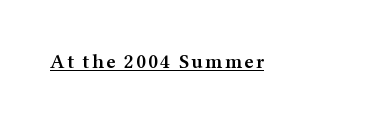
The image shows 20 px text type, upright; set underlined.
